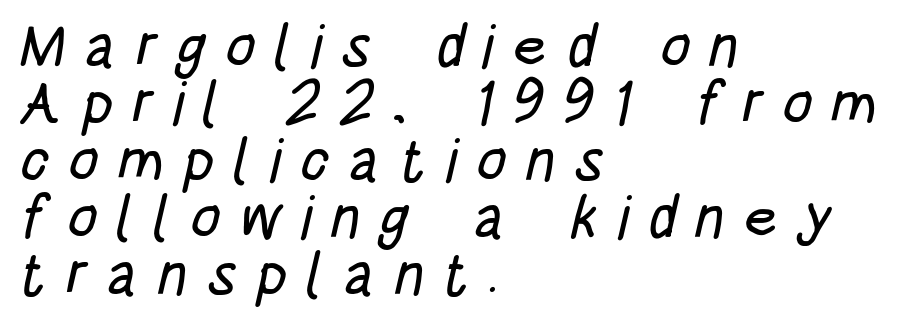
The image shows 60 px condensed sans-serif type; set left-aligned, tight line spacing (0.95x), unusually wide letter spacing (+0.31 em), not underlined; low stroke contrast and a large x-height.
